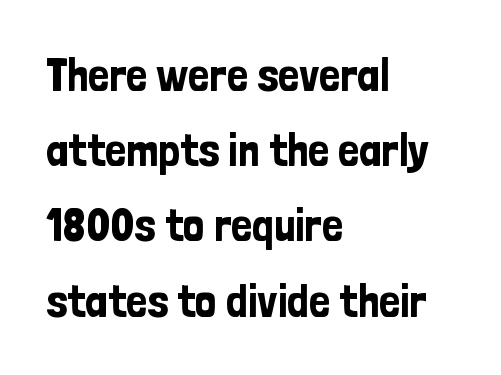
Q: Is the text italic (slanted)? A: No, it is upright.
Q: Is the typeface a serif or a sans-serif typeface? A: Sans-serif.
Q: Is the text underlined? A: No.
Q: How is the paragraph aligned? A: Left-aligned.
Q: Is the spacing between letters normal or unusually wide? A: Normal.
Q: Is the spacing between lines tight, normal or loose? A: Normal.
Q: Width (condensed, normal, or wide)? A: Condensed.
Q: Stroke contrast? A: Low.
Q: x-height? A: Medium.
Q: Monospaced? A: No.
